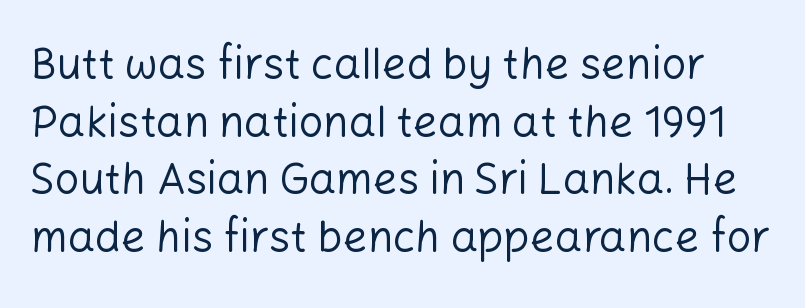
Q: Is the text bold? A: No.
Q: Is the text italic (slanted)? A: No, it is upright.
Q: Is the typeface a serif or a sans-serif typeface? A: Sans-serif.
Q: Is the text underlined? A: No.
Q: Is the spacing between letters normal or unusually wide? A: Normal.
Q: Is the spacing between lines tight, normal or loose? A: Normal.
Q: Width (condensed, normal, or wide)? A: Normal.
Q: Stroke contrast? A: Low.
Q: x-height? A: Medium.
Q: Monospaced? A: No.
